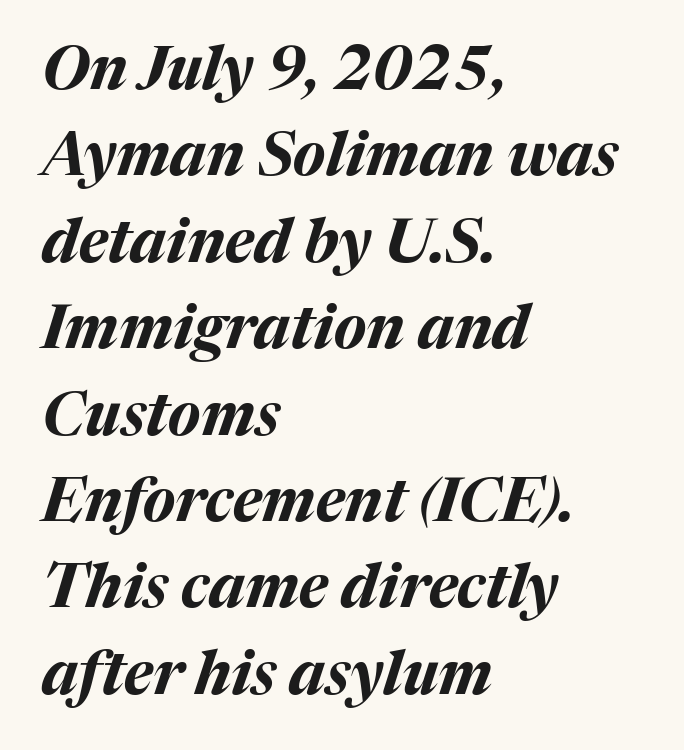
Q: Is the text bold? A: Yes.
Q: Is the text italic (slanted)? A: Yes, it leans right by about 17 degrees.
Q: Is the text underlined? A: No.
Q: How is the paragraph aligned? A: Left-aligned.
Q: Is the spacing between letters normal or unusually wide? A: Normal.
Q: Is the spacing between lines tight, normal or loose? A: Normal.
Q: Width (condensed, normal, or wide)? A: Normal.
Q: Stroke contrast? A: Medium.
Q: x-height? A: Medium.
Q: Monospaced? A: No.
